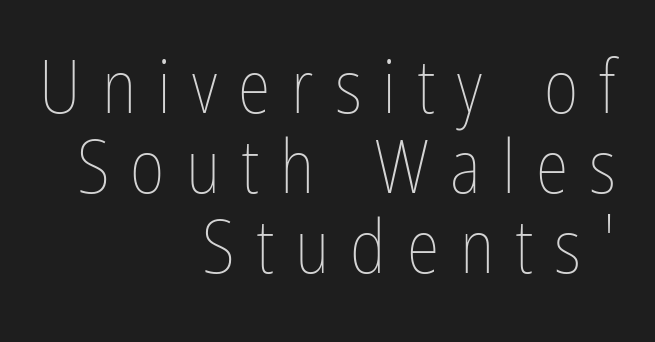
Posture: vertical. The lines are quadded right. Check the space under the baseline: it is left empty. The strokes carry an ordinary text weight at most. Does the leading feel generous? Not at all — it's pinched.
